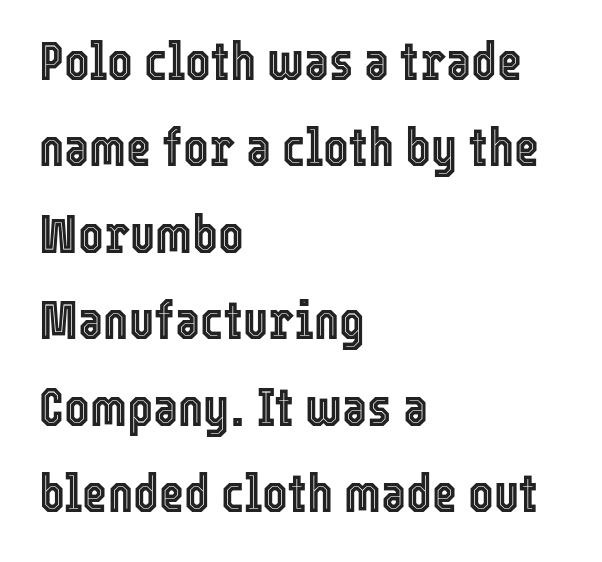
The image shows 54 px condensed type, upright; set left-aligned, normal line spacing (1.6x), normal letter spacing, not underlined; a medium x-height.
